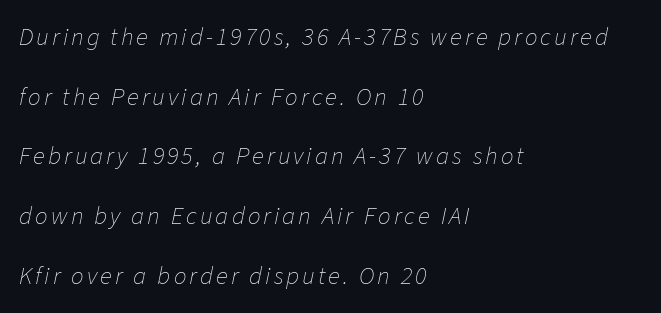
Q: Is the text bold? A: No.
Q: Is the text italic (slanted)? A: Yes, it leans right by about 11 degrees.
Q: Is the text underlined? A: No.
Q: How is the paragraph aligned? A: Left-aligned.
Q: Is the spacing between lines tight, normal or loose? A: Loose.
